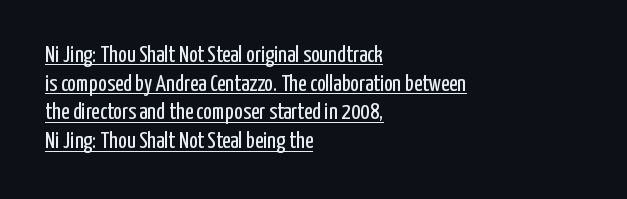
You could call the tracking neutral — neither tight nor loose. Does the lettering tilt? It doesn't — this is upright. Weight: regular or lighter. Reading down the block, your eye returns to a fixed left position each line. The glyphs are accompanied by a horizontal stroke just below them. Reading down the column, the eye jumps a familiar distance to each next line.
